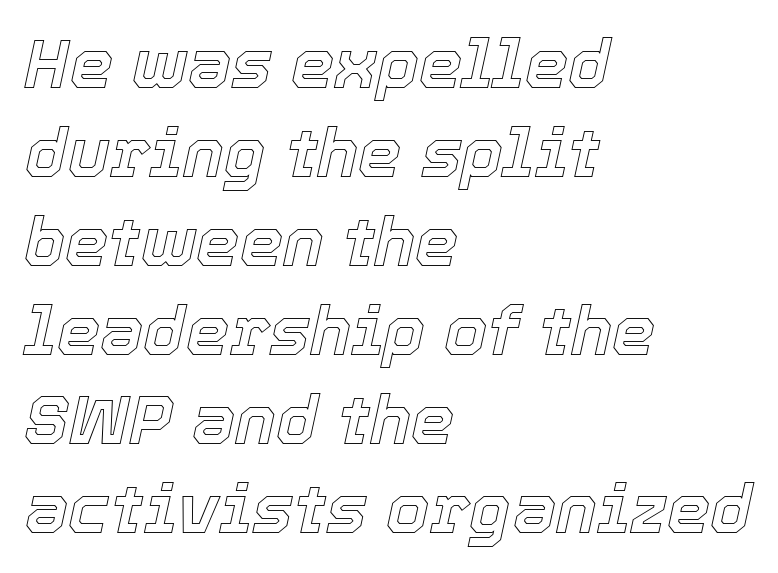
Each letter keeps its own natural width here, so spacing adapts to shape. Honestly, the letter spacing is just normal — you wouldn't notice it. Compared with ordinary roman type, these characters are visibly tilted. Decoration check: the copy has no underline. Regarding leading, the lines here are spaced in the standard way.
